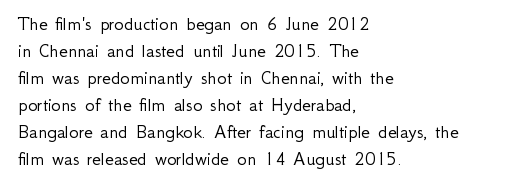
The image shows 20 px text type, upright; set left-aligned, normal line spacing (1.35x), normal letter spacing, not underlined.
